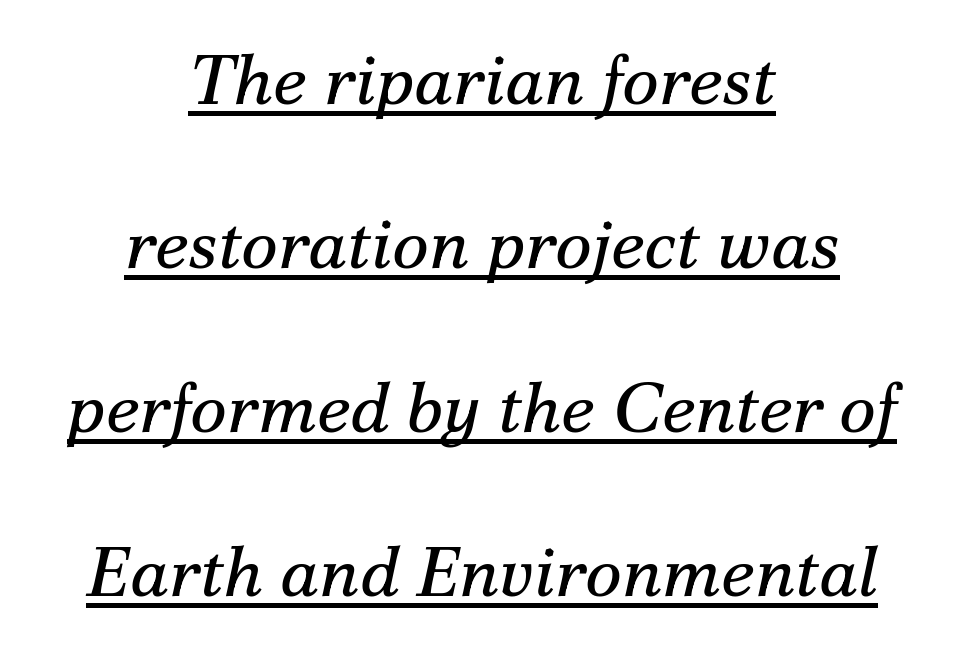
The image shows 71 px regular-weight serif type, italic (leaning right); set centered, loose line spacing (2.31x), normal letter spacing, underlined; medium stroke contrast and a small x-height.
